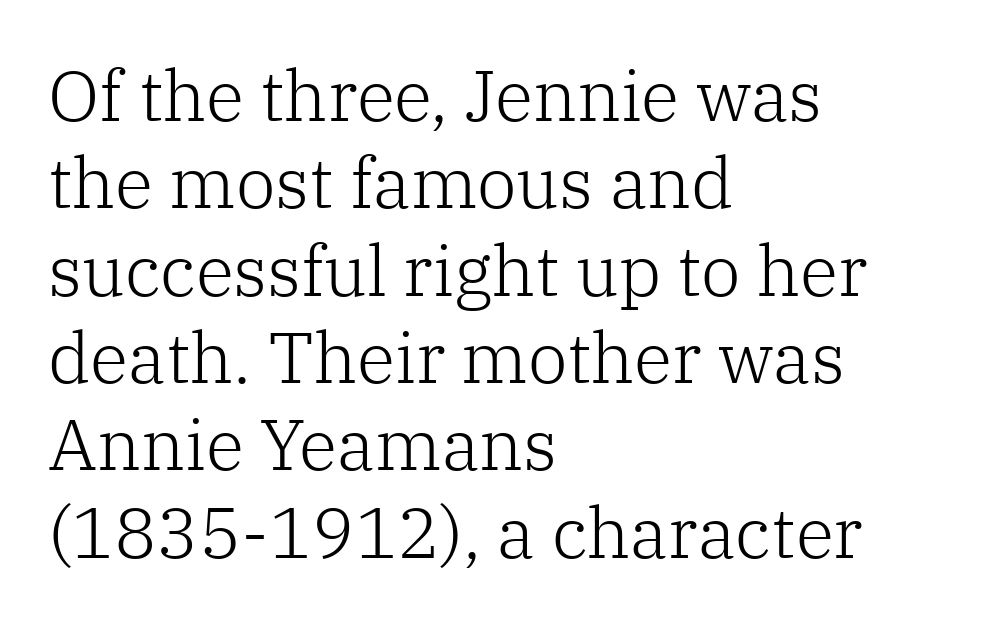
The image shows 71 px light serif type, upright; set left-aligned, line spacing 1.23x, normal letter spacing, not underlined; low stroke contrast and a medium x-height.
